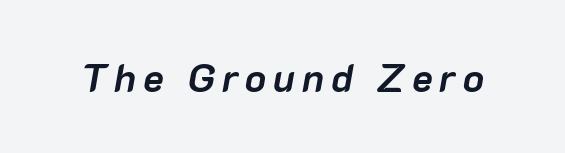
Q: Is the text bold? A: Yes.
Q: Is the text italic (slanted)? A: Yes, it leans right by about 10 degrees.
Q: Is the text underlined? A: No.
Q: Width (condensed, normal, or wide)? A: Normal.
Q: Stroke contrast? A: Low.
Q: x-height? A: Medium.
Q: Monospaced? A: No.
